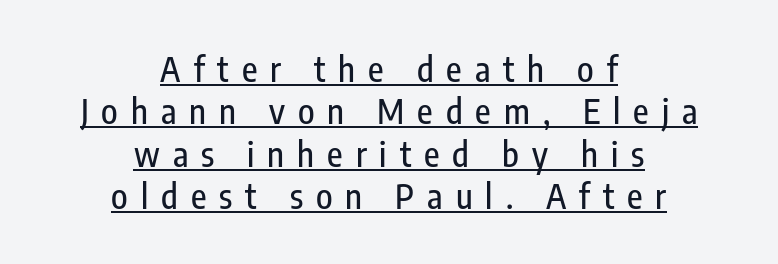
{"serif": "no", "italic": "no", "width": "condensed", "stroke_contrast": "low", "x_height": "medium", "monospaced": "no", "underline": "yes", "align": "center", "line_spacing": "normal", "line_spacing_ratio": 1.25, "letter_spacing": "wide", "letter_spacing_em": 0.38, "glyph_px": 34}
